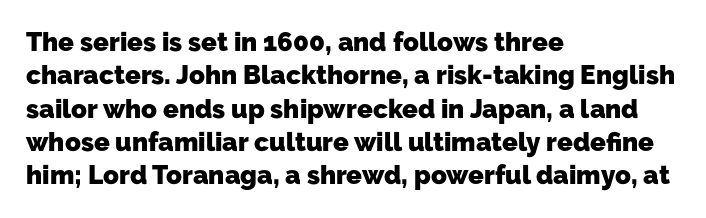
The image shows 26 px bold type; set left-aligned, normal line spacing (1.28x), normal letter spacing, not underlined.
